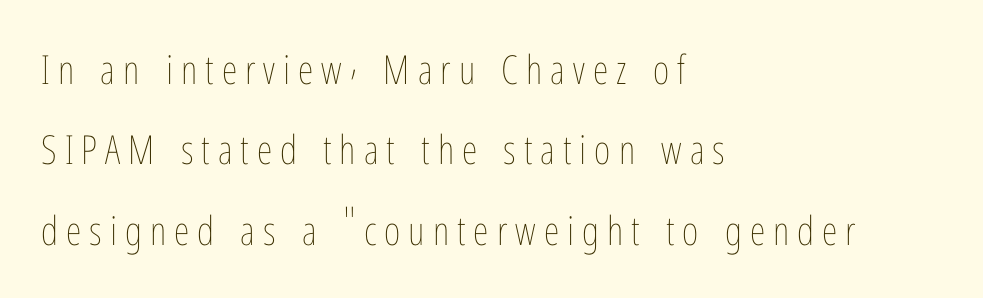
{"italic": "no", "bold": "no", "weight": "thin", "width": "condensed", "stroke_contrast": "low", "x_height": "medium", "monospaced": "no", "underline": "no", "align": "left", "line_spacing": "loose", "line_spacing_ratio": 2.01, "letter_spacing": "wide", "letter_spacing_em": 0.2, "glyph_px": 40}
